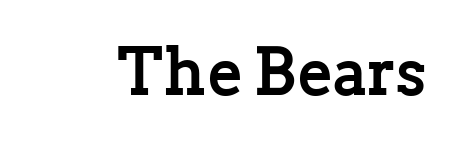
The image shows 66 px semibold serif type, upright; set normal letter spacing, not underlined; low stroke contrast and a medium x-height.
